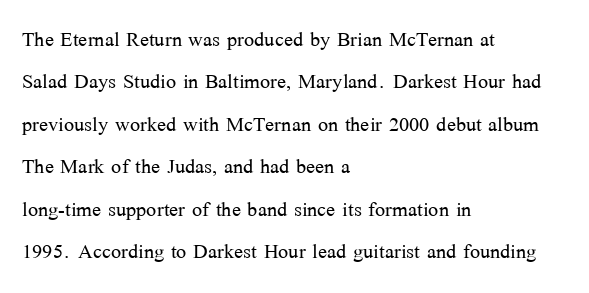
{"italic": "no", "bold": "no", "underline": "no", "align": "left", "line_spacing": "normal", "line_spacing_ratio": 1.57, "letter_spacing": "normal", "letter_spacing_em": 0.0, "glyph_px": 27}
